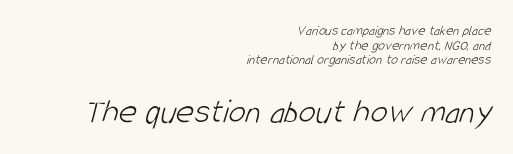
{"serif": "no", "bold": "no", "weight": "light", "width": "condensed", "stroke_contrast": "low", "x_height": "large", "monospaced": "no", "underline": "no", "align": "right", "line_spacing": "tight", "line_spacing_ratio": 1.05, "letter_spacing": "normal", "letter_spacing_em": 0.0, "larger_block": "second", "size_ratio": 2.5, "glyph_px": 35}
